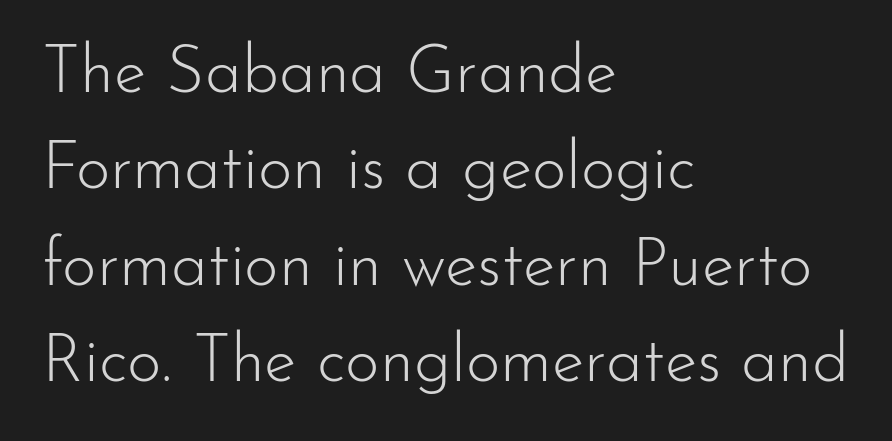
Q: Is the text bold? A: No.
Q: Is the text italic (slanted)? A: No, it is upright.
Q: Is the typeface a serif or a sans-serif typeface? A: Sans-serif.
Q: Is the text underlined? A: No.
Q: How is the paragraph aligned? A: Left-aligned.
Q: Is the spacing between letters normal or unusually wide? A: Normal.
Q: Is the spacing between lines tight, normal or loose? A: Normal.
Q: Width (condensed, normal, or wide)? A: Normal.
Q: Stroke contrast? A: Low.
Q: x-height? A: Small.
Q: Monospaced? A: No.
